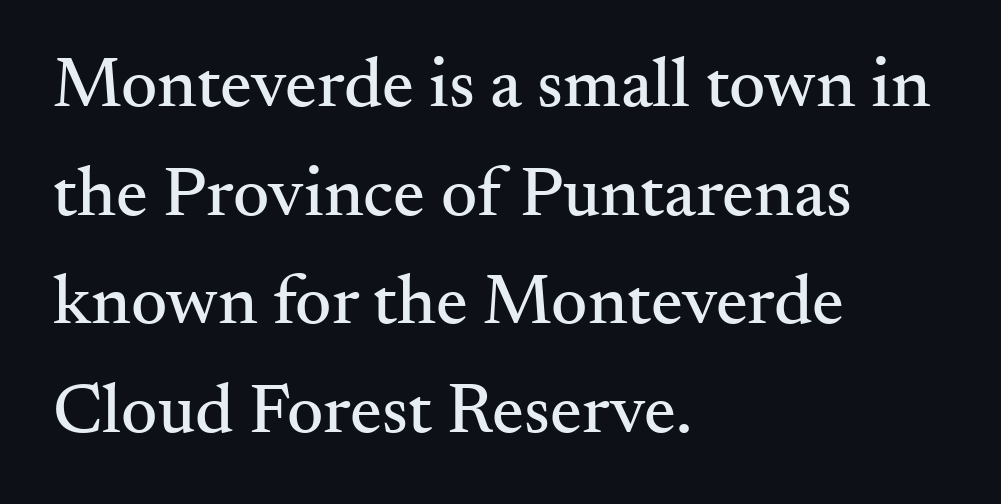
This is roman type, the default non-slanted kind. Regular leading. This sample uses a serif face. Each letter keeps its own natural width here, so spacing adapts to shape. The compositor pushed each line to the left boundary.
